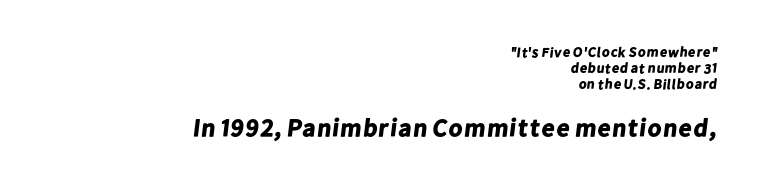
The image shows 25 px bold type; set right-aligned, tight line spacing (1.14x), normal letter spacing, not underlined; the second (bottom) block is 1.79x larger.
